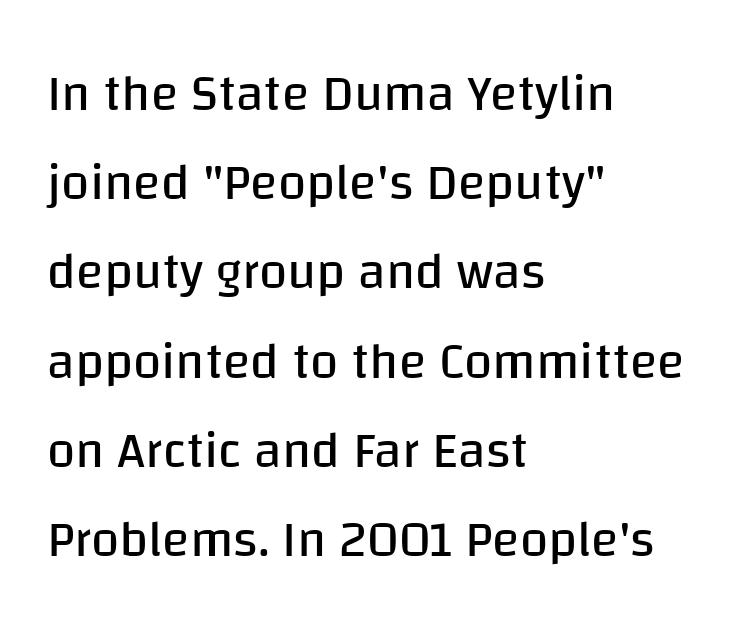
The image shows 51 px regular-weight sans-serif type, upright; set left-aligned, line spacing 1.75x, normal letter spacing, not underlined; low stroke contrast and a large x-height.
